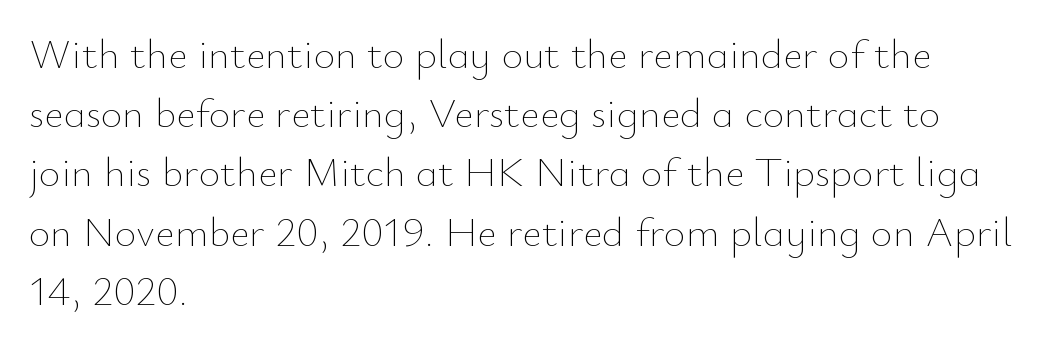
Q: Is the text bold? A: No.
Q: Is the text italic (slanted)? A: No, it is upright.
Q: Is the text underlined? A: No.
Q: How is the paragraph aligned? A: Left-aligned.
Q: Is the spacing between letters normal or unusually wide? A: Normal.
Q: Is the spacing between lines tight, normal or loose? A: Normal.
Q: Width (condensed, normal, or wide)? A: Normal.
Q: Stroke contrast? A: Low.
Q: x-height? A: Small.
Q: Monospaced? A: No.
